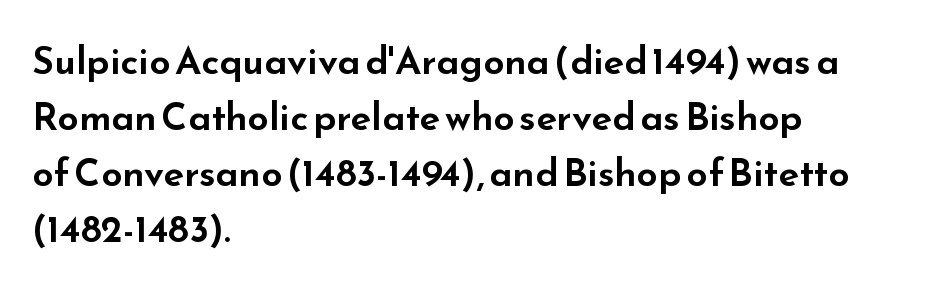
Q: Is the text italic (slanted)? A: No, it is upright.
Q: Is the typeface a serif or a sans-serif typeface? A: Sans-serif.
Q: Is the text underlined? A: No.
Q: How is the paragraph aligned? A: Left-aligned.
Q: Is the spacing between letters normal or unusually wide? A: Normal.
Q: Is the spacing between lines tight, normal or loose? A: Normal.
Q: Width (condensed, normal, or wide)? A: Wide.
Q: Stroke contrast? A: Low.
Q: x-height? A: Small.
Q: Monospaced? A: No.
